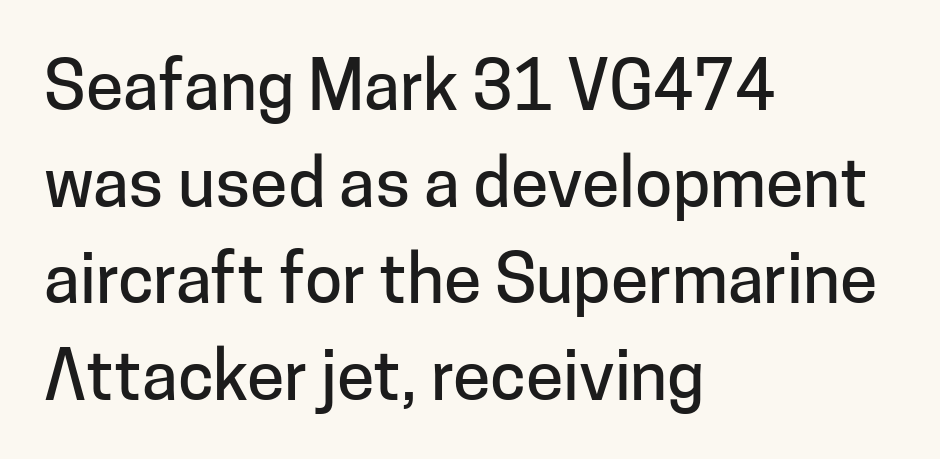
Q: Is the text italic (slanted)? A: No, it is upright.
Q: Is the typeface a serif or a sans-serif typeface? A: Sans-serif.
Q: Is the text underlined? A: No.
Q: How is the paragraph aligned? A: Left-aligned.
Q: Is the spacing between letters normal or unusually wide? A: Normal.
Q: Is the spacing between lines tight, normal or loose? A: Normal.
Q: Width (condensed, normal, or wide)? A: Normal.
Q: Stroke contrast? A: Low.
Q: x-height? A: Medium.
Q: Monospaced? A: No.
